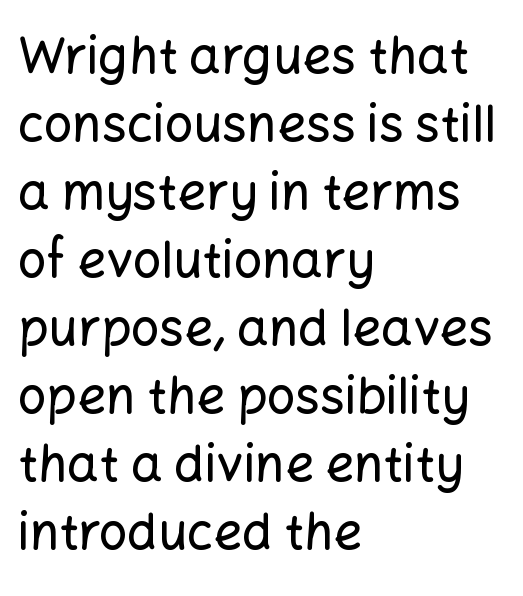
{"serif": "no", "italic": "no", "width": "normal", "stroke_contrast": "low", "x_height": "medium", "monospaced": "no", "underline": "no", "align": "left", "line_spacing": "normal", "line_spacing_ratio": 1.36, "letter_spacing": "normal", "letter_spacing_em": 0.0, "glyph_px": 50}
